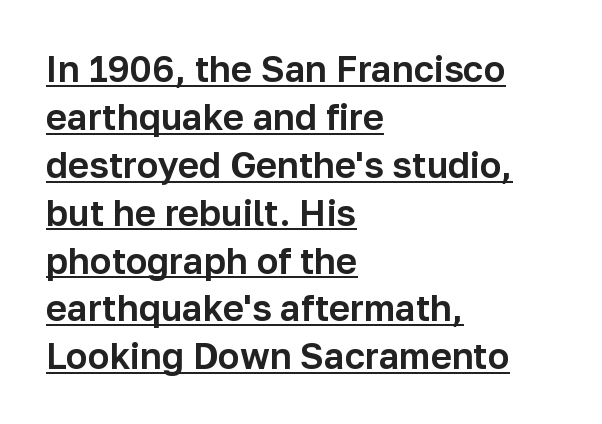
The image shows 36 px sans-serif type, upright; set left-aligned, normal line spacing (1.33x), normal letter spacing, underlined; low stroke contrast and a medium x-height.
